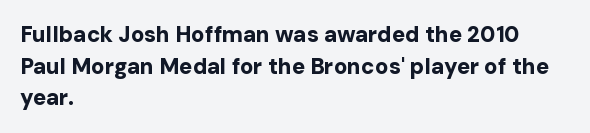
The image shows 22 px bold type, upright; set left-aligned, normal line spacing (1.44x), normal letter spacing, not underlined.
